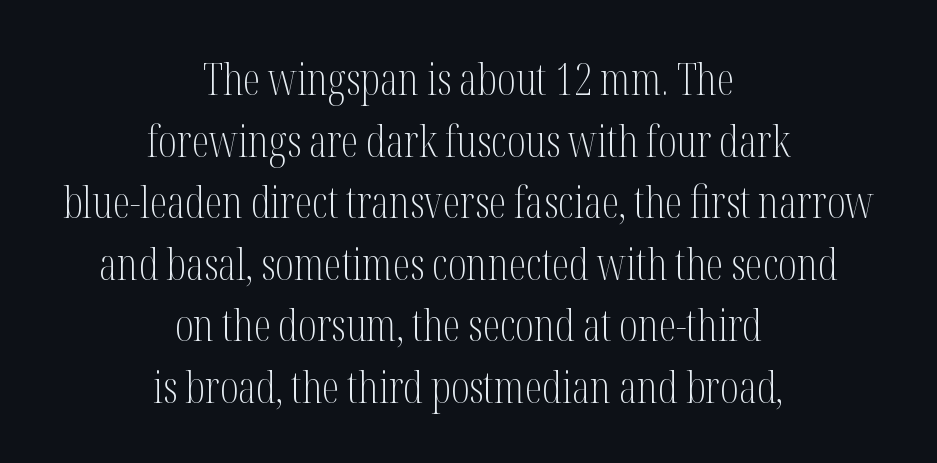
Q: Is the text bold? A: No.
Q: Is the text italic (slanted)? A: No, it is upright.
Q: Is the typeface a serif or a sans-serif typeface? A: Serif.
Q: Is the text underlined? A: No.
Q: How is the paragraph aligned? A: Centered.
Q: Is the spacing between letters normal or unusually wide? A: Normal.
Q: Is the spacing between lines tight, normal or loose? A: Normal.
Q: Width (condensed, normal, or wide)? A: Condensed.
Q: Stroke contrast? A: Medium.
Q: x-height? A: Medium.
Q: Monospaced? A: No.
